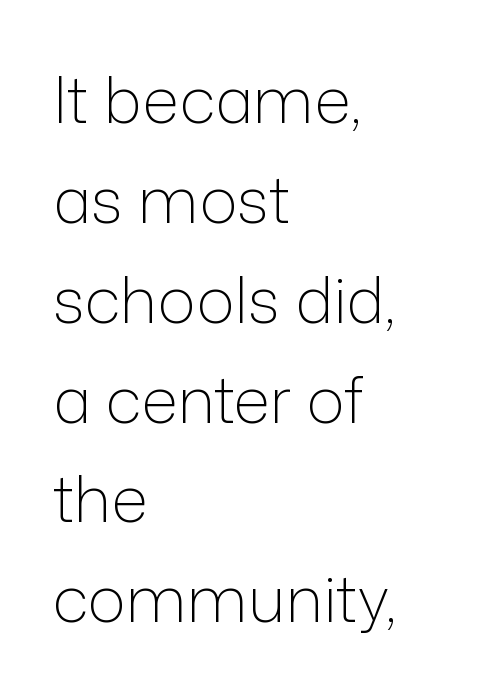
{"serif": "no", "italic": "no", "bold": "no", "weight": "light", "width": "normal", "stroke_contrast": "low", "x_height": "medium", "monospaced": "no", "underline": "no", "align": "left", "line_spacing": "normal", "line_spacing_ratio": 1.56, "letter_spacing": "normal", "letter_spacing_em": 0.0, "glyph_px": 64}
